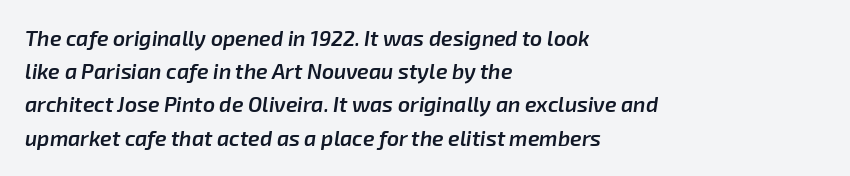
{"italic": "yes", "lean": "right", "slant_degrees": 8, "bold": "semi", "underline": "no", "align": "left", "line_spacing": "normal", "line_spacing_ratio": 1.58, "letter_spacing": "normal", "letter_spacing_em": 0.0, "glyph_px": 21}
